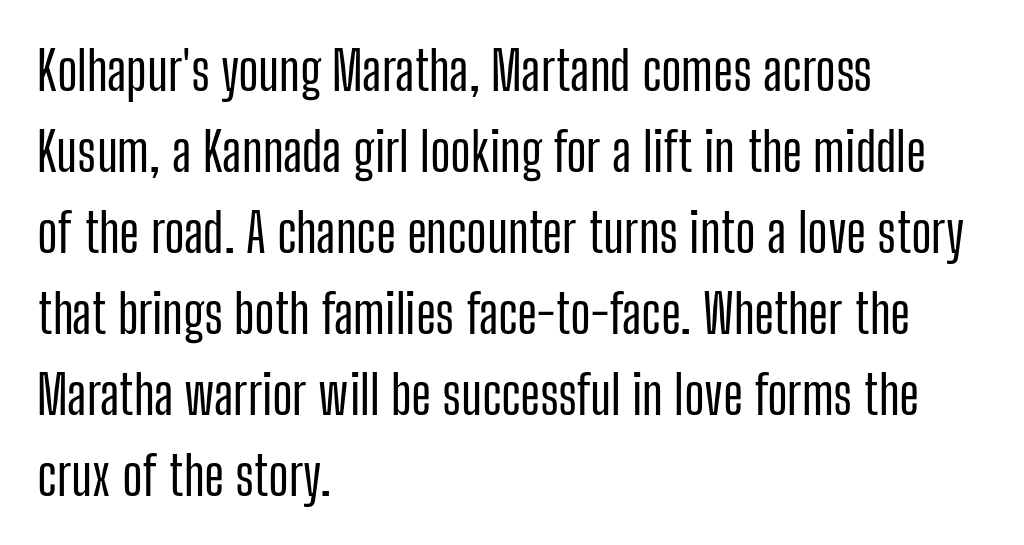
The image shows 54 px condensed sans-serif type, upright; set left-aligned, normal line spacing (1.5x), normal letter spacing, not underlined; low stroke contrast and a medium x-height.
